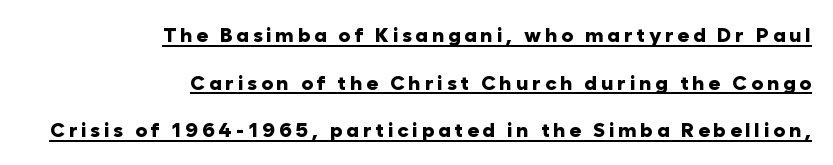
Q: Is the text bold? A: Yes.
Q: Is the text italic (slanted)? A: No, it is upright.
Q: Is the text underlined? A: Yes.
Q: How is the paragraph aligned? A: Right-aligned.
Q: Is the spacing between lines tight, normal or loose? A: Loose.
